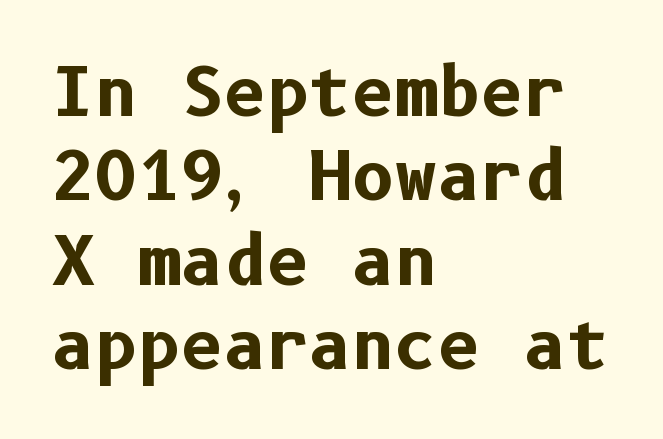
{"serif": "no", "italic": "no", "bold": "yes", "weight": "bold", "width": "normal", "stroke_contrast": "low", "x_height": "medium", "underline": "no", "align": "left", "line_spacing": "normal", "line_spacing_ratio": 1.28, "letter_spacing": "normal", "letter_spacing_em": 0.0, "glyph_px": 66}
